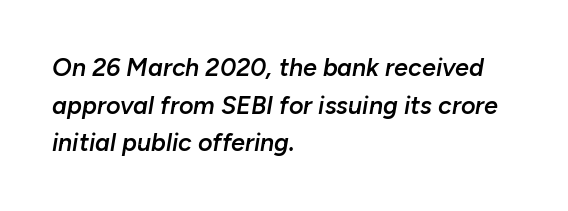
Words appear dense and cohesive because spacing is normal. One glance says typical: line gaps are just what's usual. You can tell it's italic because the verticals aren't actually vertical. Layout note: lines flush left.
